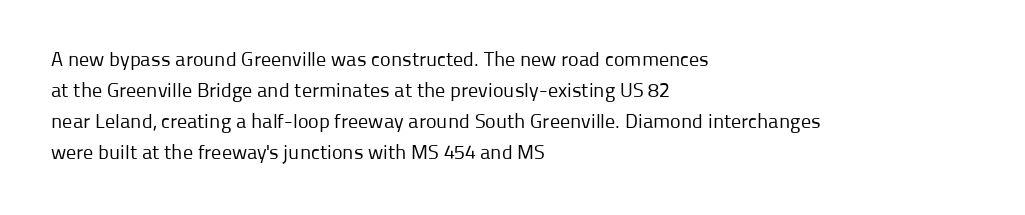
Q: Is the text bold? A: No.
Q: Is the text italic (slanted)? A: No, it is upright.
Q: Is the text underlined? A: No.
Q: How is the paragraph aligned? A: Left-aligned.
Q: Is the spacing between letters normal or unusually wide? A: Normal.
Q: Is the spacing between lines tight, normal or loose? A: Normal.
